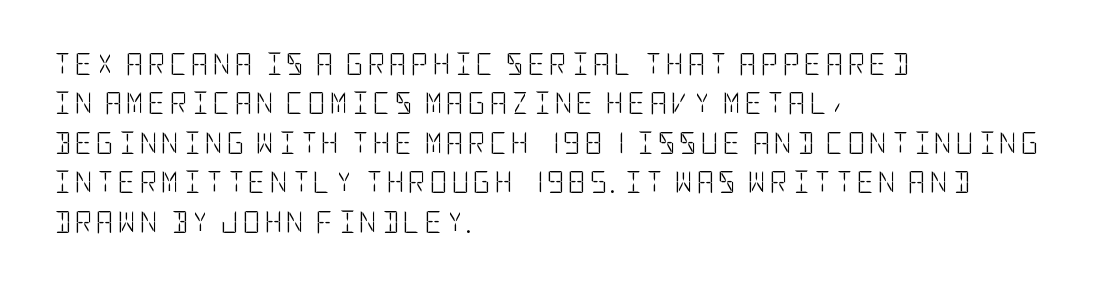
Q: Is the text bold? A: No.
Q: Is the text italic (slanted)? A: No, it is upright.
Q: Is the text underlined? A: No.
Q: How is the paragraph aligned? A: Left-aligned.
